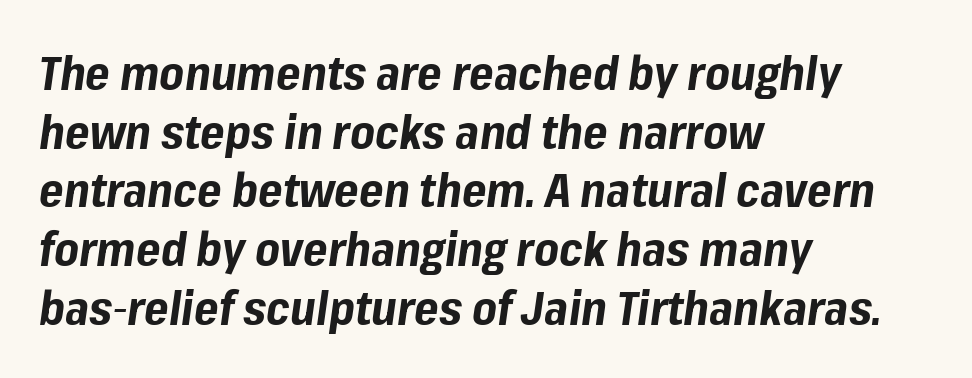
Caption: standard tracking, unaltered. Designer's note — italics engaged. How would I describe the line gaps? Plain and ordinary. Words float on clear page, feet unadorned.
